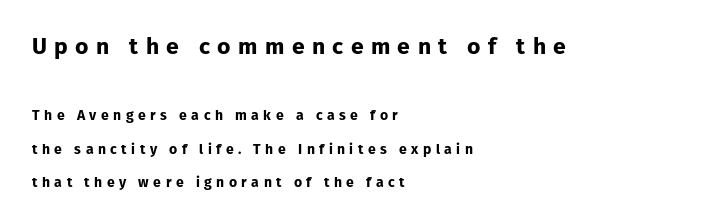
Characters remain perfectly vertical along every line. Plain, unruled lines of type. Is there much room between lines? Yes — plenty of vertical air separates them. Does the weight exceed regular? Yes, all the way to bold. Compared with a centered layout, this one pins lines to the left instead. The face used here is rendered with a markedly widened letterfit.
